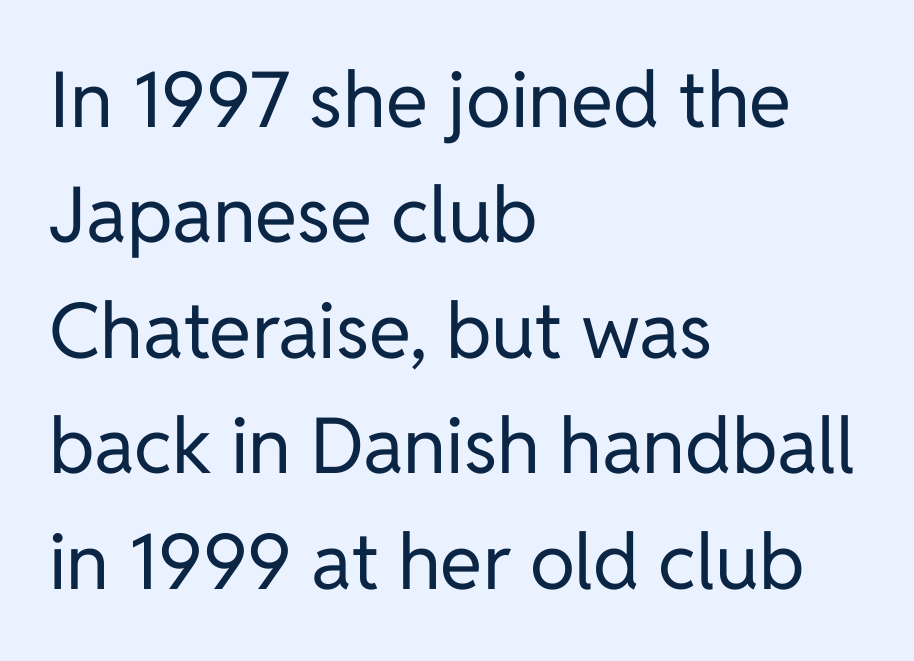
{"serif": "no", "italic": "no", "bold": "no", "weight": "regular", "width": "normal", "stroke_contrast": "low", "x_height": "medium", "monospaced": "no", "underline": "no", "align": "left", "line_spacing": "normal", "line_spacing_ratio": 1.5, "letter_spacing": "normal", "letter_spacing_em": 0.0, "glyph_px": 77}
